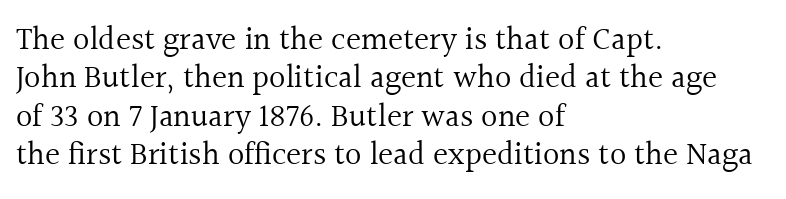
Regarding serifs, this sample has them. The face used here is proportionally spaced, like ordinary book or web type. You could call the tracking neutral — neither tight nor loose. The foot of each line stays bare and open.
